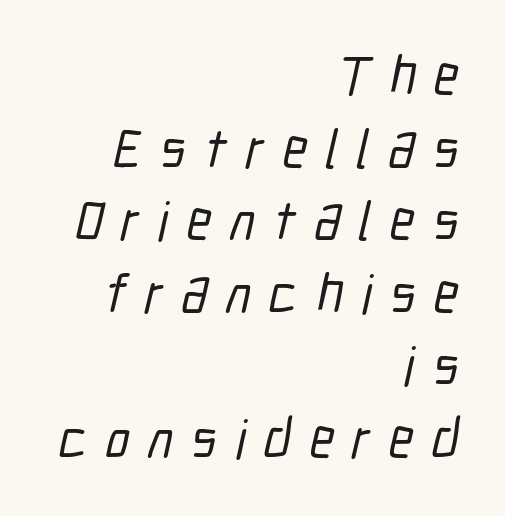
These lines have a slow, spaced-out rhythm from letter to letter. Think of a printed novel: that variable character pitch is what you see here. One glance says typical: line gaps are just what's usual. Does the copy run flush right? Yes — the right margin is perfectly even. The space beneath each line is pristine and unruled.
